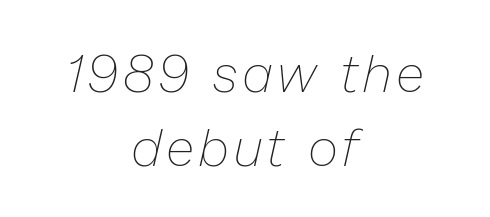
{"italic": "yes", "lean": "right", "slant_degrees": 13, "bold": "no", "weight": "thin", "width": "normal", "stroke_contrast": "low", "x_height": "medium", "monospaced": "no", "underline": "no", "align": "center", "line_spacing": "normal", "line_spacing_ratio": 1.42, "glyph_px": 52}
